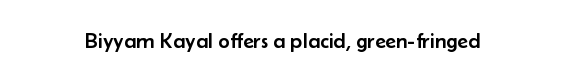
Tall strokes in this sample are plumb rather than angled. Short note: letters normally spaced. Lines of text with bare space underneath.
